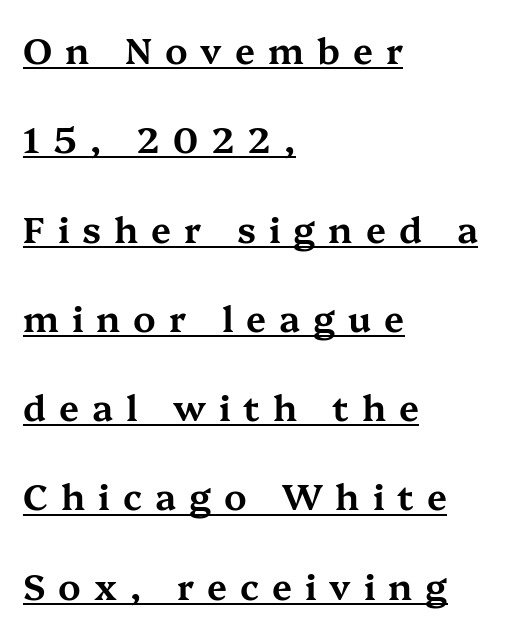
The image shows 36 px wide serif type, upright; set left-aligned, loose line spacing (2.48x), unusually wide letter spacing (+0.36 em), underlined; medium stroke contrast and a medium x-height.
